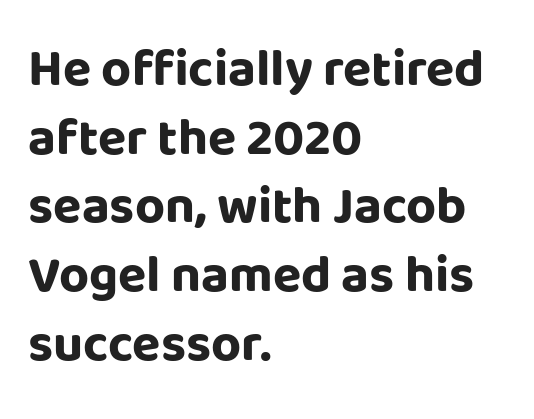
{"serif": "no", "italic": "no", "bold": "yes", "weight": "bold", "width": "normal", "stroke_contrast": "low", "x_height": "large", "monospaced": "no", "underline": "no", "align": "left", "line_spacing": "normal", "line_spacing_ratio": 1.32, "letter_spacing": "normal", "letter_spacing_em": 0.0, "glyph_px": 52}
